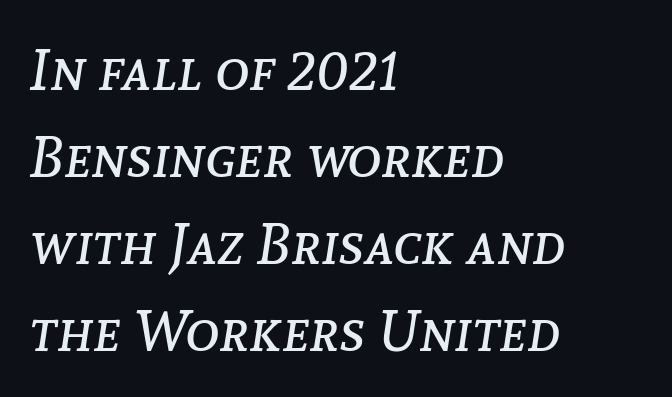
The image shows 58 px regular-weight type, italic (leaning right); set left-aligned, normal line spacing (1.5x), normal letter spacing, not underlined; low stroke contrast and a medium x-height.
